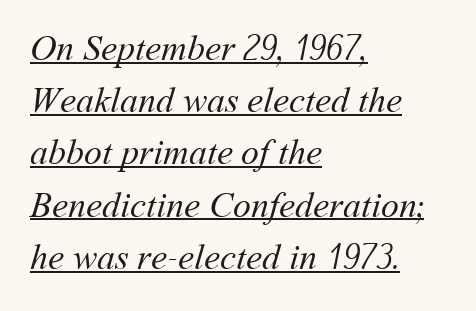
Characters follow at the spacing the type designer built in. These lines are rendered in a variable-pitch font. The typesetting does not lean heavy: it is not bold. The paragraph has a hard left edge and a soft right edge. The glyphs are accompanied by a horizontal stroke just below them.
